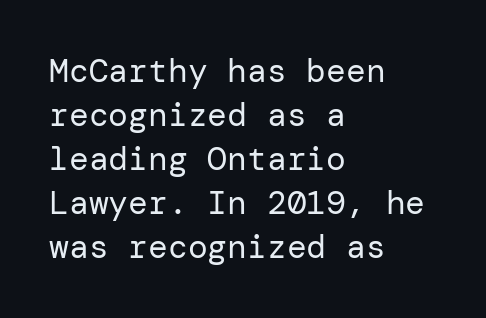
The image shows 33 px regular-weight sans-serif type, upright; set left-aligned, normal line spacing (1.33x), normal letter spacing, not underlined; low stroke contrast and a medium x-height.
